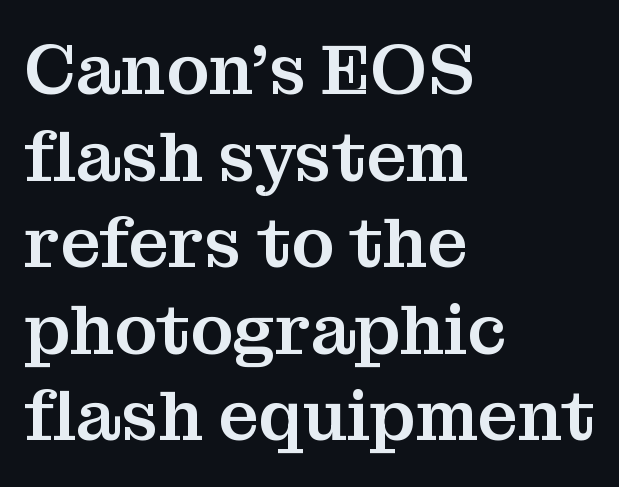
Q: Is the text italic (slanted)? A: No, it is upright.
Q: Is the typeface a serif or a sans-serif typeface? A: Serif.
Q: Is the text underlined? A: No.
Q: How is the paragraph aligned? A: Left-aligned.
Q: Is the spacing between letters normal or unusually wide? A: Normal.
Q: Width (condensed, normal, or wide)? A: Normal.
Q: Stroke contrast? A: Medium.
Q: x-height? A: Medium.
Q: Monospaced? A: No.
